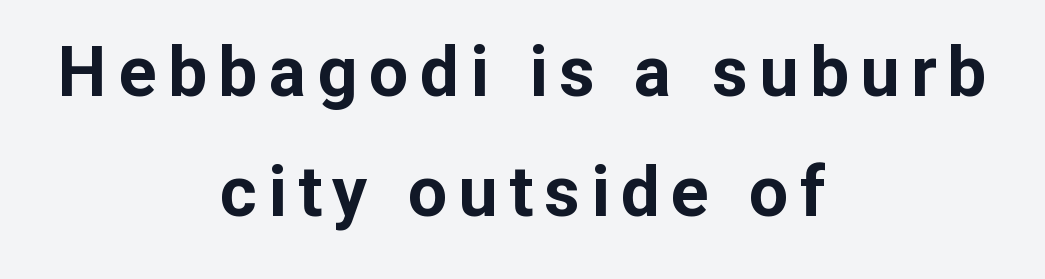
Serifs: no, the terminals of the letterforms are clean. You could not count columns in this text — the font is proportionally spaced. Which margin do the lines hug? Neither — every line sits in the middle. Its strokes are broad and dark, the hallmark of bold type. Check under the words: just untouched page. Italic: no, the glyphs are upright roman.
